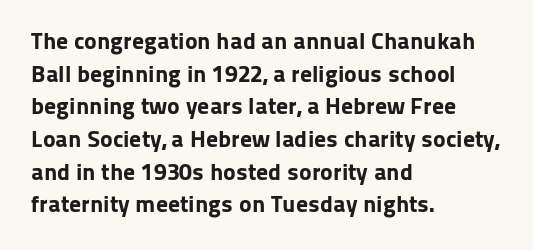
The image shows 24 px bold type, upright; set left-aligned, normal line spacing (1.36x), normal letter spacing, not underlined.
